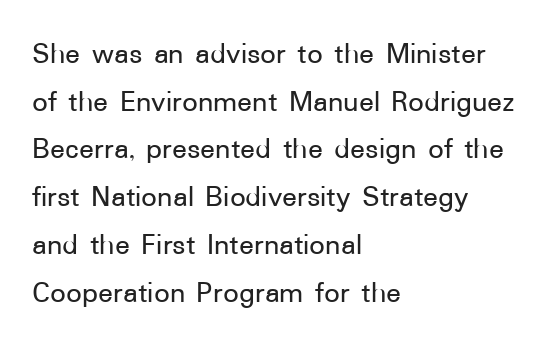
Designer's note — italics off, roman on. Glance below the letters and you will spot only blank space. The tracking reads as untouched default to a designer's eye. These lines are rendered in a variable-pitch font.
